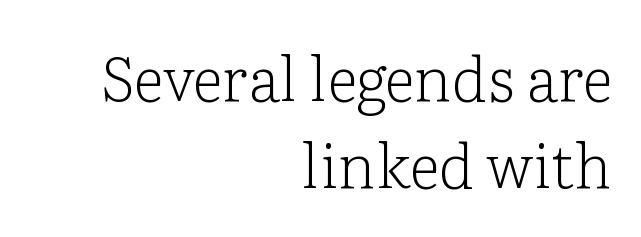
Unlike a clean sans, this face finishes its strokes with serifs. Each row of text sits above clean, open space. Letters have the restrained weight of plain body copy at most. Upright lettering throughout. Note the varied advance widths — an 'i' is clearly narrower than an 'm'.
